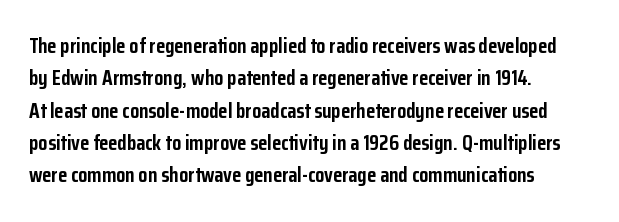
{"italic": "no", "bold": "yes", "underline": "no", "align": "left", "line_spacing": "normal", "line_spacing_ratio": 1.54, "letter_spacing": "normal", "letter_spacing_em": 0.0, "glyph_px": 21}
